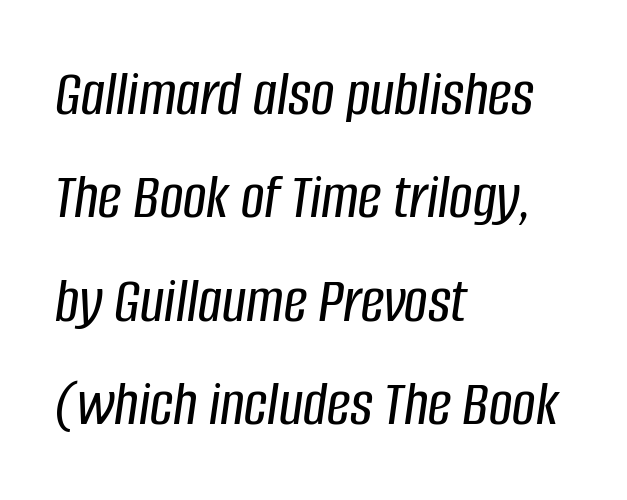
The image shows 65 px condensed type, italic (leaning right); set left-aligned, normal line spacing (1.59x), normal letter spacing, not underlined; low stroke contrast and a large x-height.
